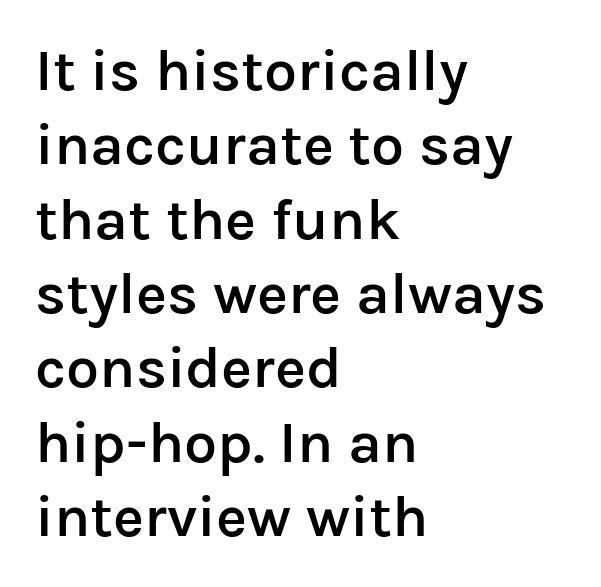
Character widths vary here, with narrow letters taking less room than wide ones. Compared with an ordinary text face, these strokes are moderately heavier — a semibold. Compared with a centered layout, this one pins lines to the left instead. The designer went with a sans here, leaving each stem footless. Summary of vertical rhythm: regular, with standard interline spacing.
